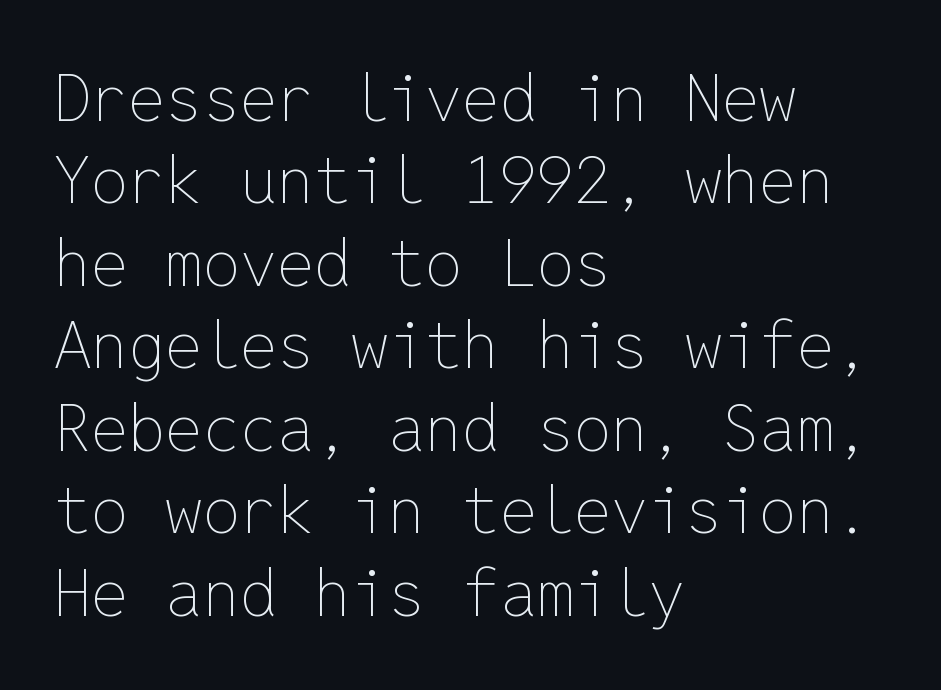
{"italic": "no", "bold": "no", "weight": "thin", "width": "normal", "stroke_contrast": "low", "x_height": "medium", "monospaced": "yes", "underline": "no", "align": "left", "line_spacing": "normal", "line_spacing_ratio": 1.25, "letter_spacing": "normal", "letter_spacing_em": 0.0, "glyph_px": 66}
